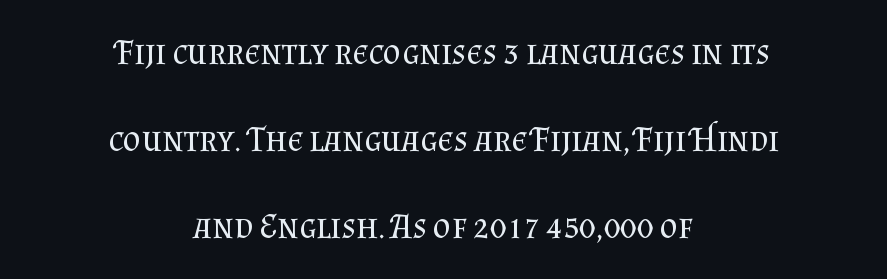
Q: Is the text bold? A: No.
Q: Is the text italic (slanted)? A: No, it is upright.
Q: Is the typeface a serif or a sans-serif typeface? A: Serif.
Q: Is the text underlined? A: No.
Q: How is the paragraph aligned? A: Centered.
Q: Is the spacing between letters normal or unusually wide? A: Normal.
Q: Is the spacing between lines tight, normal or loose? A: Loose.
Q: Width (condensed, normal, or wide)? A: Normal.
Q: Stroke contrast? A: Medium.
Q: x-height? A: Small.
Q: Monospaced? A: No.
